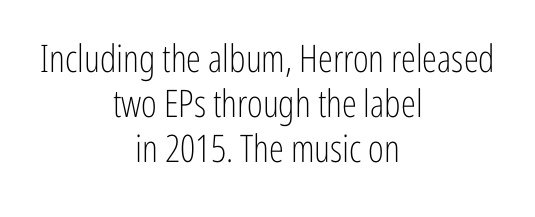
The image shows 38 px light, condensed sans-serif type, upright; set centered, line spacing 1.19x, normal letter spacing, not underlined; low stroke contrast and a medium x-height.
